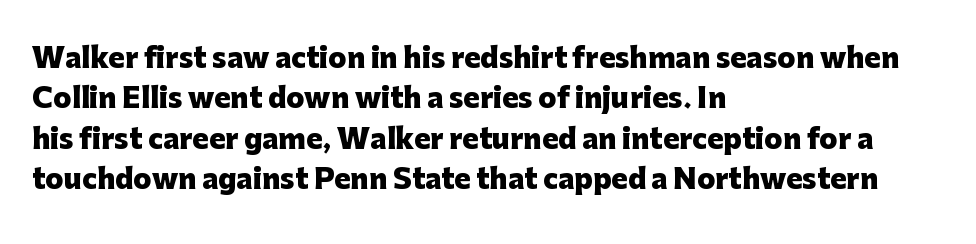
Look at the tracking — it's just the regular setting, nothing added. A classic flush-left, rag-right setting is used for this passage. Lines of text with bare space underneath. The font's upright variant was chosen for this text.
